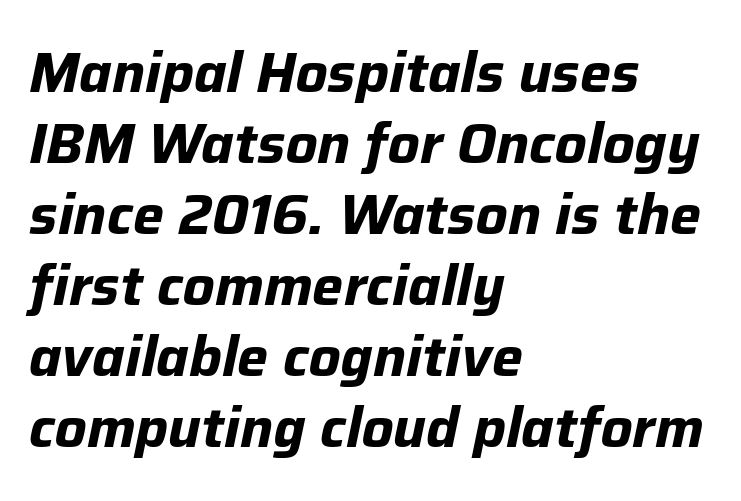
Q: Is the text bold? A: Yes.
Q: Is the text italic (slanted)? A: Yes, it leans right by about 12 degrees.
Q: Is the text underlined? A: No.
Q: How is the paragraph aligned? A: Left-aligned.
Q: Is the spacing between letters normal or unusually wide? A: Normal.
Q: Is the spacing between lines tight, normal or loose? A: Normal.
Q: Width (condensed, normal, or wide)? A: Normal.
Q: Stroke contrast? A: Low.
Q: x-height? A: Medium.
Q: Monospaced? A: No.
